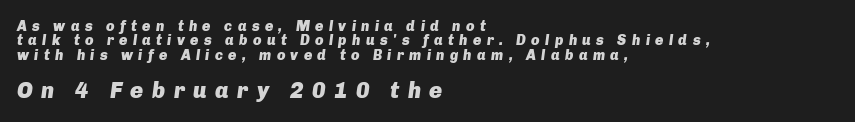
These words are printed bold, with thick strokes throughout. Cramped leading. Italic? Definitely — the glyphs are oblique. Has an underline been added? It has not. This sample is left-justified, so line endings fall wherever the words run out.
